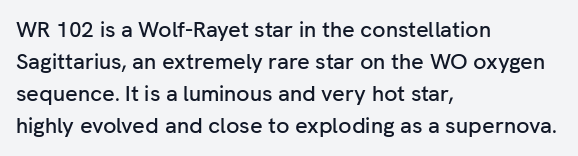
The image shows 22 px text type, upright; set left-aligned, normal line spacing (1.46x), normal letter spacing, not underlined.
